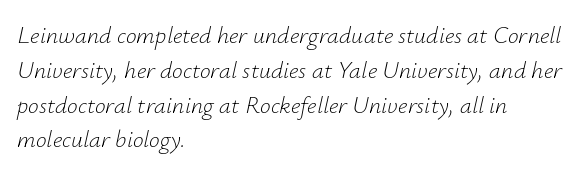
Q: Is the text bold? A: No.
Q: Is the text italic (slanted)? A: Yes, it leans right by about 12 degrees.
Q: Is the text underlined? A: No.
Q: How is the paragraph aligned? A: Left-aligned.
Q: Is the spacing between letters normal or unusually wide? A: Normal.
Q: Is the spacing between lines tight, normal or loose? A: Normal.
